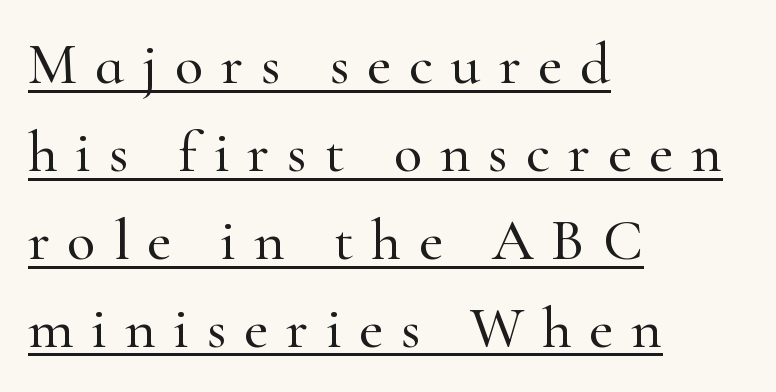
Q: Is the text italic (slanted)? A: No, it is upright.
Q: Is the typeface a serif or a sans-serif typeface? A: Serif.
Q: Is the text underlined? A: Yes.
Q: How is the paragraph aligned? A: Left-aligned.
Q: Is the spacing between letters normal or unusually wide? A: Unusually wide.
Q: Is the spacing between lines tight, normal or loose? A: Normal.
Q: Width (condensed, normal, or wide)? A: Normal.
Q: Stroke contrast? A: High.
Q: x-height? A: Small.
Q: Monospaced? A: No.
